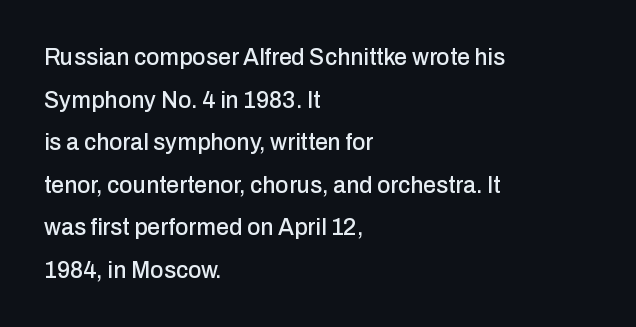
One-word summary of the alignment: left. Standard letterfit; no display-style spreading of the glyphs. The gap between lines stays unmarked. Every character sits straight up, as roman type does.
